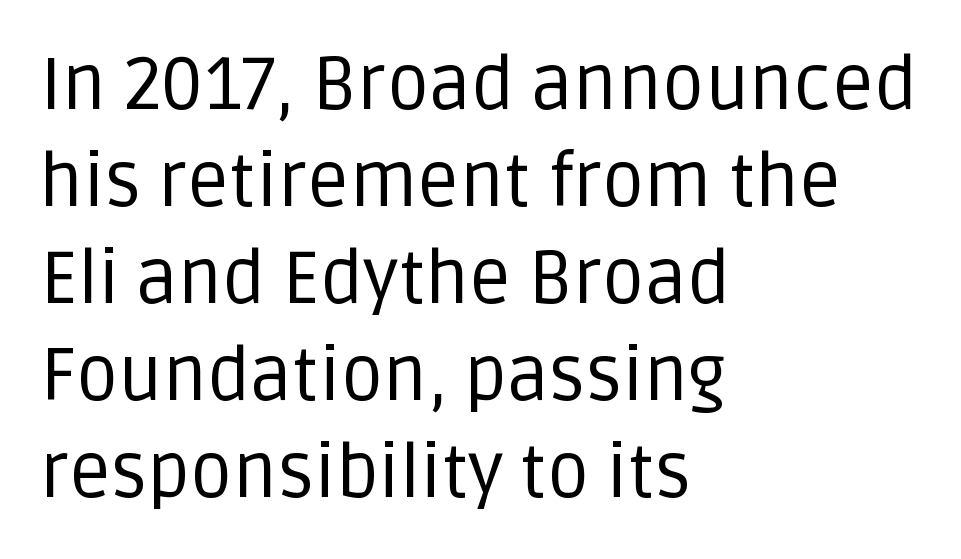
The image shows 74 px regular-weight sans-serif type, upright; set left-aligned, normal line spacing (1.31x), normal letter spacing, not underlined; low stroke contrast and a large x-height.
